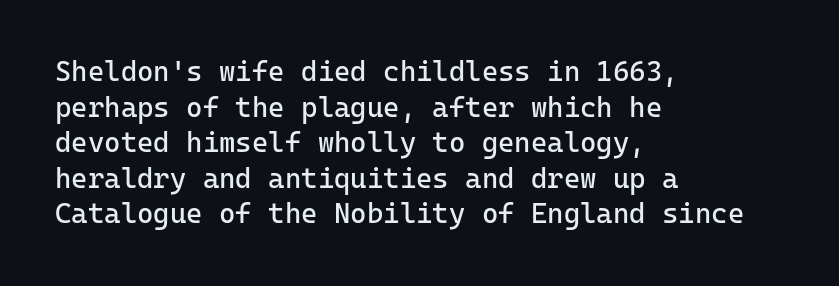
Is this a fixed-width face? Yes — each glyph sits in an identical cell. Standard letterfit; no display-style spreading of the glyphs. The lines are quadded left. Any mark beneath the type? The region is blank. Stroke terminals: plain, sans-serif. Compared with typical paragraphs, the rows here are spaced about the same.
